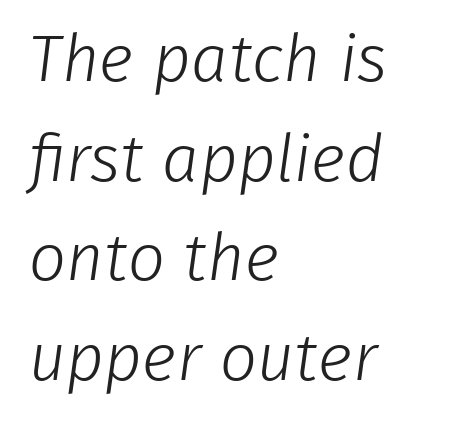
Here the designer chose a conventional face with non-uniform glyph widths. Any mark beneath the type? The region is blank. A classic flush-left, rag-right setting is used for this passage. Is the letter spacing exaggerated? No — it looks like the ordinary default. Students, observe: this is what conventionally led text looks like.
